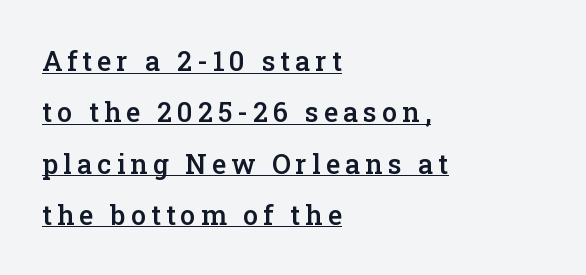
The passage shown stacks its lines with a broad gap. You can tell it's not italic because the verticals are truly vertical. Underlined type. Horizontal alignment here is leftward, the default for most running prose. A fair bit of extra ink — the face is semibold, not bold.
